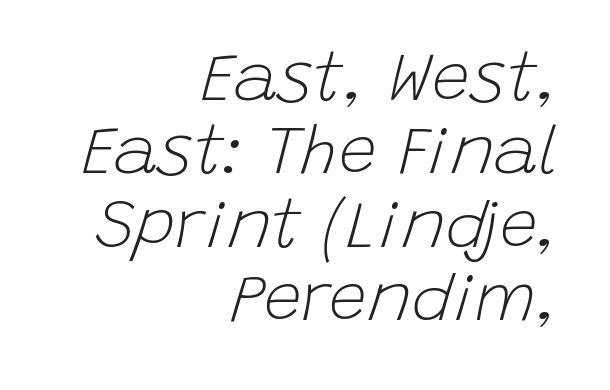
Short note: letters normally spaced. The area under the type is left untouched. If you measured baseline to baseline, you'd find a short distance. The text carries the slant typical of an italic or oblique font.
